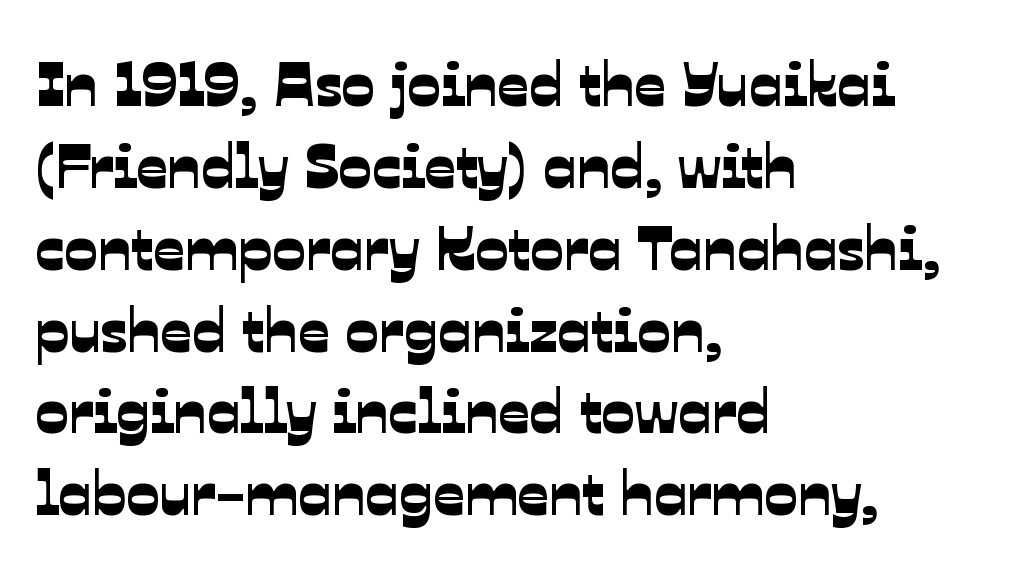
A typesetter would call this leading conventional body-copy spacing. These lines keep a tight, regular rhythm from letter to letter. Note the varied advance widths — an 'i' is clearly narrower than an 'm'. No feet cap the strokes, marking this as sans-serif type. The space beneath each line is pristine and unruled. Where is the straight margin? On the left.
